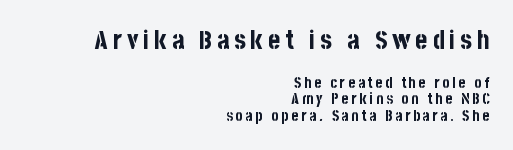
The image shows 26 px bold type, upright; set right-aligned, tight line spacing (1.09x), not underlined; the first (top) block is 1.73x larger.
